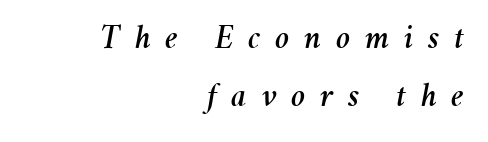
Notice how the passage keeps a crisp vertical edge on the right only. Quick note: underline off. It's the slanting kind of type. The rendering uses natural spacing where letterforms have individual widths.
